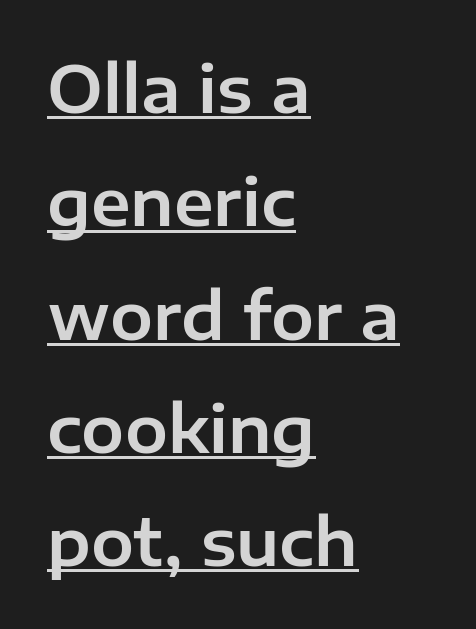
{"serif": "no", "italic": "no", "width": "normal", "stroke_contrast": "low", "x_height": "medium", "monospaced": "no", "underline": "yes", "align": "left", "line_spacing_ratio": 1.77, "letter_spacing": "normal", "letter_spacing_em": 0.0, "glyph_px": 64}
